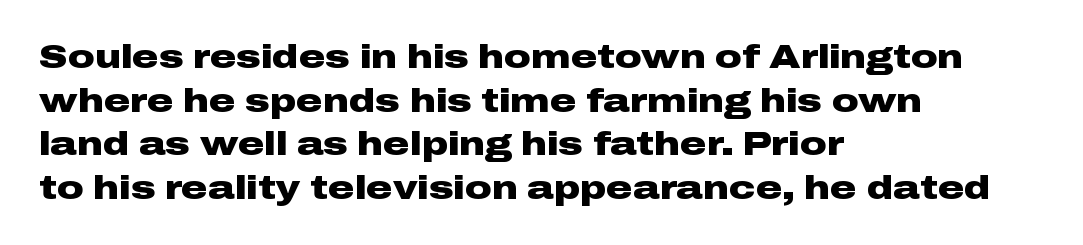
Q: Is the text bold? A: Yes.
Q: Is the text italic (slanted)? A: No, it is upright.
Q: Is the typeface a serif or a sans-serif typeface? A: Sans-serif.
Q: Is the text underlined? A: No.
Q: How is the paragraph aligned? A: Left-aligned.
Q: Is the spacing between letters normal or unusually wide? A: Normal.
Q: Is the spacing between lines tight, normal or loose? A: Normal.
Q: Width (condensed, normal, or wide)? A: Wide.
Q: Stroke contrast? A: Low.
Q: x-height? A: Medium.
Q: Monospaced? A: No.
